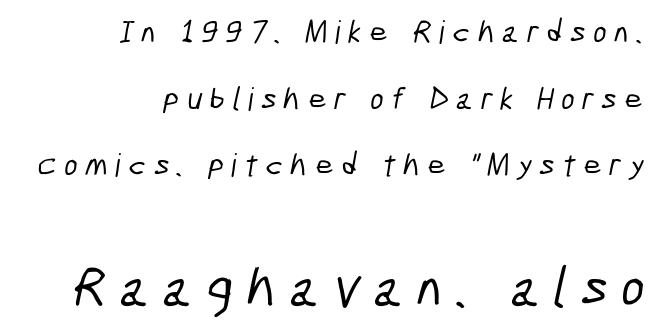
The image shows 56 px condensed sans-serif type; set right-aligned, loose line spacing (2.08x), unusually wide letter spacing (+0.24 em), not underlined; the second (bottom) block is 1.75x larger; low stroke contrast and a medium x-height.
